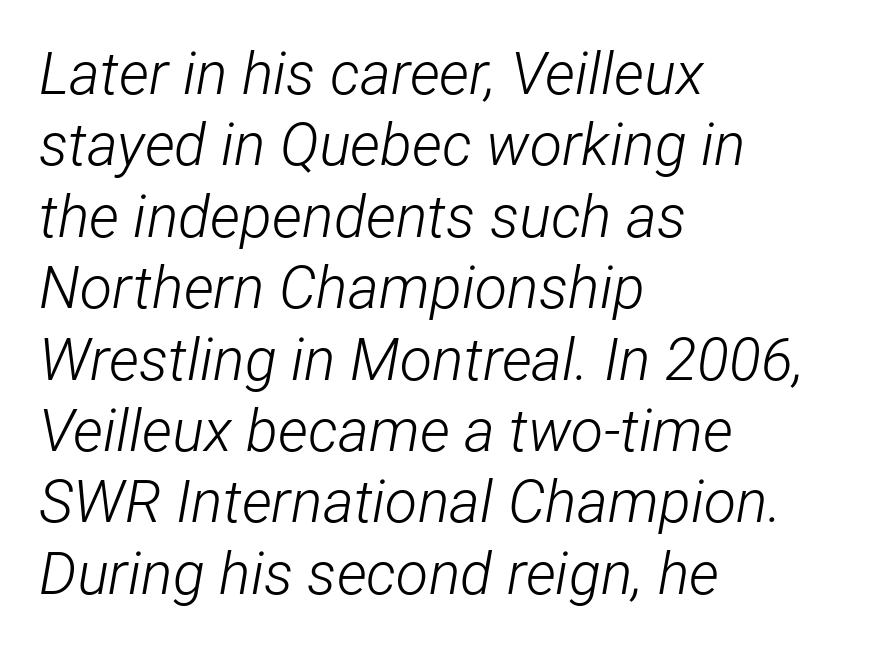
Clear beneath every line of the passage. The rag falls on the right side of this text block. The letters advance in unequal steps, a hallmark of proportional type. Each stroke keeps to a modest, everyday thickness or less.
